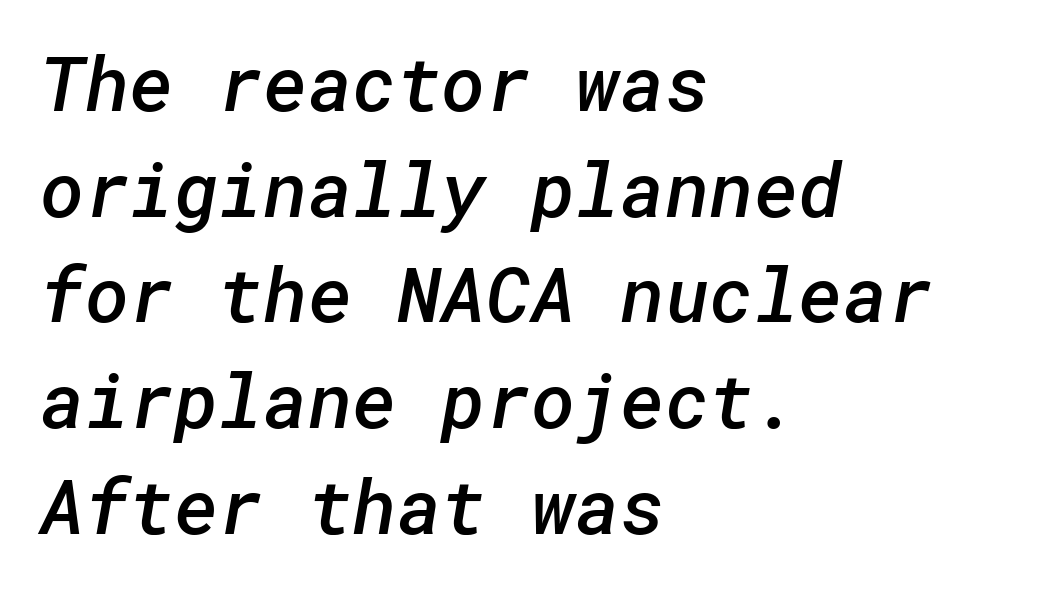
The image shows 76 px semibold sans-serif type; set left-aligned, normal line spacing (1.39x), normal letter spacing, not underlined; low stroke contrast and a medium x-height.
